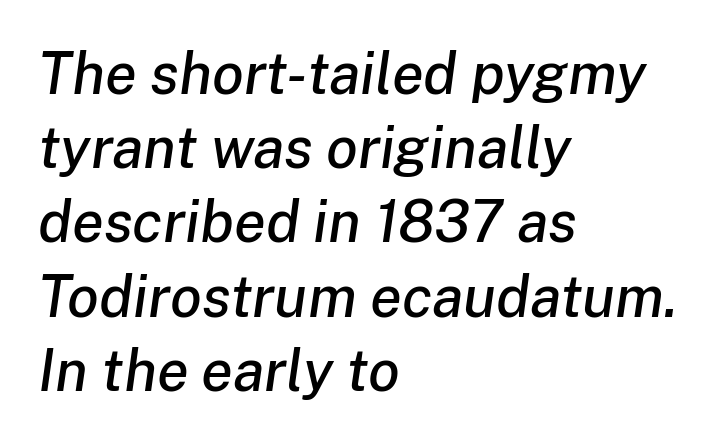
{"italic": "yes", "lean": "right", "slant_degrees": 8, "width": "normal", "stroke_contrast": "low", "x_height": "medium", "monospaced": "no", "underline": "no", "align": "left", "line_spacing": "normal", "line_spacing_ratio": 1.28, "letter_spacing": "normal", "letter_spacing_em": 0.0, "glyph_px": 58}
